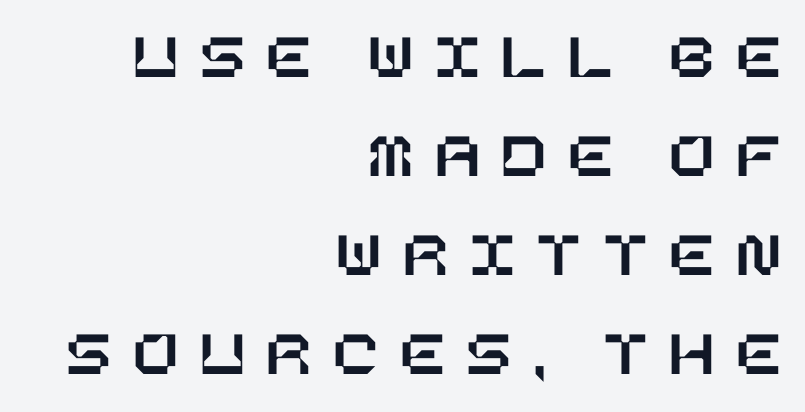
{"italic": "no", "width": "normal", "stroke_contrast": "low", "x_height": "large", "underline": "no", "align": "right", "line_spacing": "normal", "line_spacing_ratio": 1.5, "letter_spacing": "wide", "letter_spacing_em": 0.33, "glyph_px": 66}
